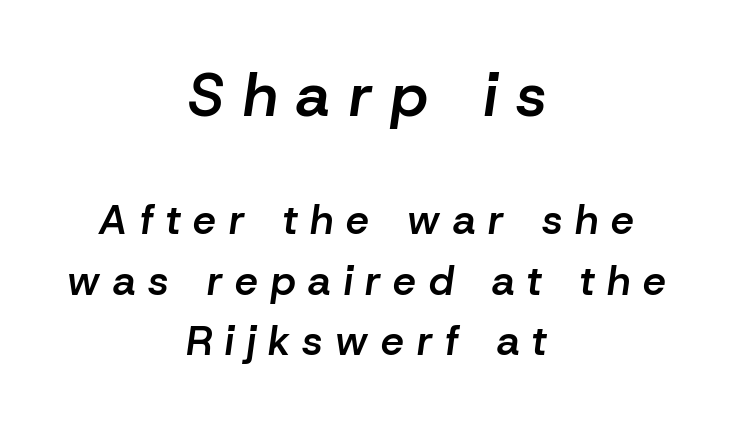
The paragraph has two soft edges and a firm central axis. The rendering shrinks the type as you move from the upper chunk to the lower. Each word looks stretched out because of the extra space between its letters. This is the in-between weight designers call semibold or demi. Spacing verdict: proportional, widths tailored to each character. If you drew a line through each stem, it would be angled.
